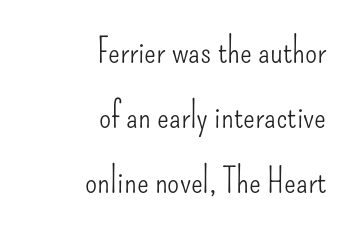
Q: Is the text bold? A: No.
Q: Is the text italic (slanted)? A: No, it is upright.
Q: Is the typeface a serif or a sans-serif typeface? A: Sans-serif.
Q: Is the text underlined? A: No.
Q: How is the paragraph aligned? A: Right-aligned.
Q: Is the spacing between letters normal or unusually wide? A: Normal.
Q: Width (condensed, normal, or wide)? A: Condensed.
Q: Stroke contrast? A: Low.
Q: x-height? A: Small.
Q: Monospaced? A: No.
